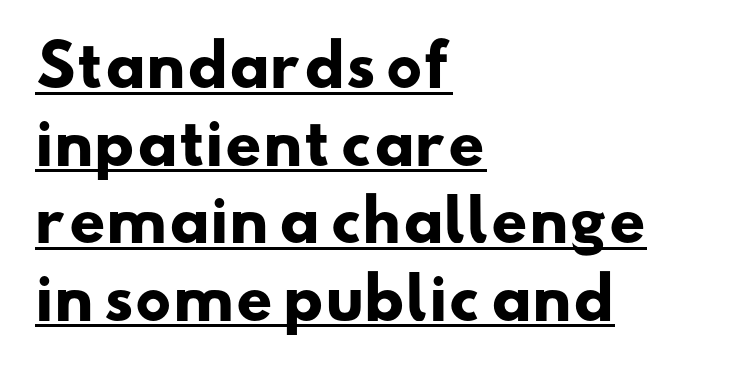
Emphasis by weight is at full strength: bold. Serifs: no, the terminals of the letterforms are clean. Think of a printed novel: that variable character pitch is what you see here. The ragged edge is on the right, which tells us the setting is flush left. Is there much room between lines? A standard amount, neither cramped nor airy.
